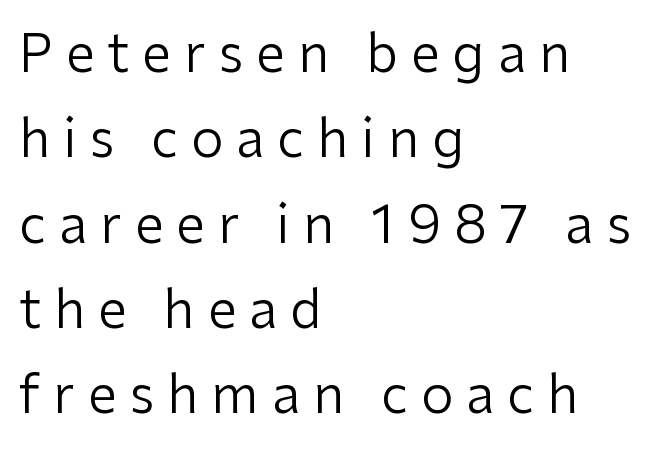
{"serif": "no", "italic": "no", "bold": "no", "weight": "regular", "width": "normal", "stroke_contrast": "low", "x_height": "medium", "monospaced": "no", "underline": "no", "align": "left", "line_spacing": "normal", "line_spacing_ratio": 1.64, "letter_spacing": "wide", "letter_spacing_em": 0.25, "glyph_px": 52}
